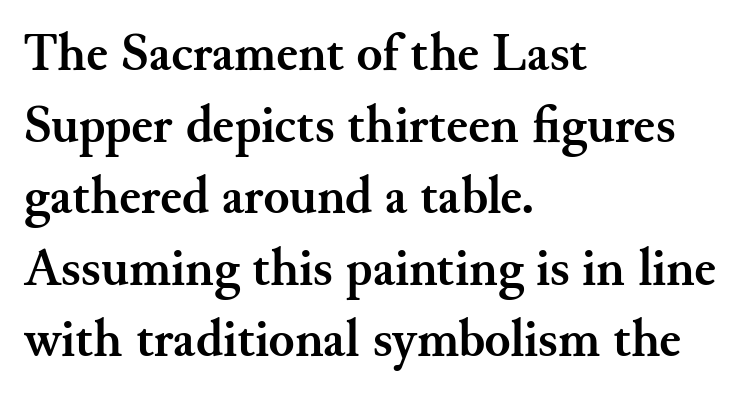
Just letters on the line, the space beneath them empty. It's the straight-up-and-down kind of type. These words are printed bold, with thick strokes throughout. Students, observe: this is what conventionally led text looks like.
